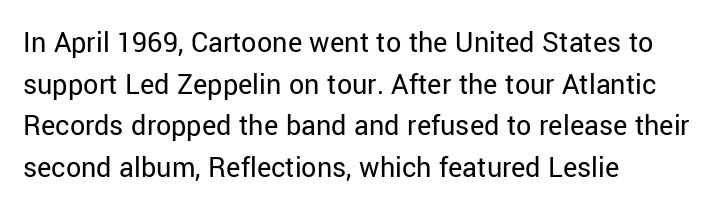
The image shows 30 px regular-weight sans-serif type, upright; set left-aligned, normal line spacing (1.39x), normal letter spacing, not underlined; low stroke contrast and a medium x-height.
